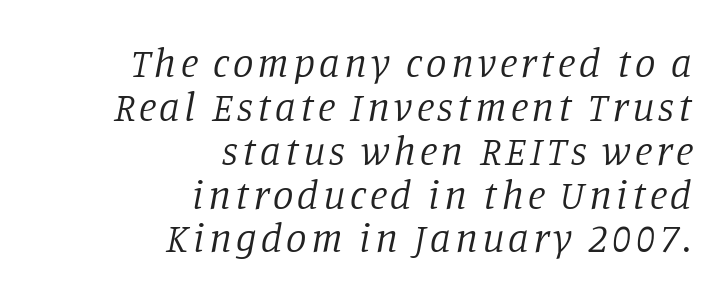
{"serif": "yes", "italic": "yes", "lean": "right", "slant_degrees": 11, "bold": "no", "weight": "regular", "width": "normal", "stroke_contrast": "low", "x_height": "large", "monospaced": "no", "underline": "no", "align": "right", "line_spacing": "tight", "line_spacing_ratio": 1.07, "glyph_px": 41}
